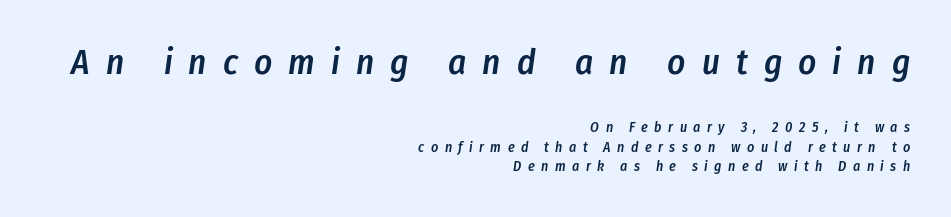
Q: Is the text bold? A: Semi-bold.
Q: Is the text italic (slanted)? A: Yes, it leans right by about 8 degrees.
Q: Is the text underlined? A: No.
Q: How is the paragraph aligned? A: Right-aligned.
Q: Is the spacing between letters normal or unusually wide? A: Unusually wide.
Q: Is the spacing between lines tight, normal or loose? A: Normal.
Q: Which block of text is set in a larger size, the first (top) or the second (bottom)? A: The first (top) one.
Q: Width (condensed, normal, or wide)? A: Condensed.
Q: Stroke contrast? A: Low.
Q: x-height? A: Medium.
Q: Monospaced? A: No.
